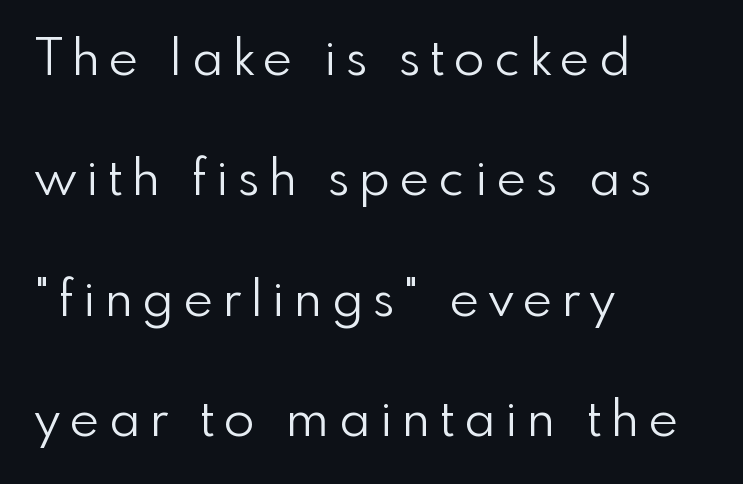
{"serif": "no", "italic": "no", "bold": "no", "weight": "light", "width": "normal", "stroke_contrast": "low", "x_height": "small", "monospaced": "no", "underline": "no", "align": "left", "line_spacing": "loose", "line_spacing_ratio": 2.41, "letter_spacing": "wide", "letter_spacing_em": 0.2, "glyph_px": 50}
